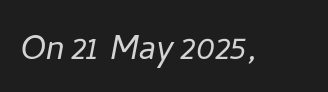
The image shows 43 px light type, italic (leaning right); set normal letter spacing, not underlined; low stroke contrast and a medium x-height.
